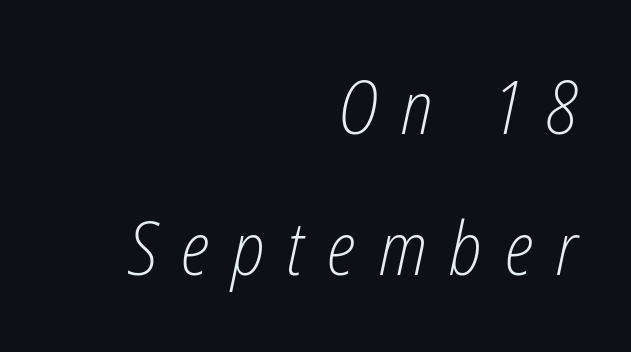
Q: Is the text bold? A: No.
Q: Is the text italic (slanted)? A: Yes, it leans right by about 12 degrees.
Q: Is the text underlined? A: No.
Q: How is the paragraph aligned? A: Right-aligned.
Q: Is the spacing between letters normal or unusually wide? A: Unusually wide.
Q: Is the spacing between lines tight, normal or loose? A: Loose.
Q: Width (condensed, normal, or wide)? A: Condensed.
Q: Stroke contrast? A: Low.
Q: x-height? A: Medium.
Q: Monospaced? A: No.
